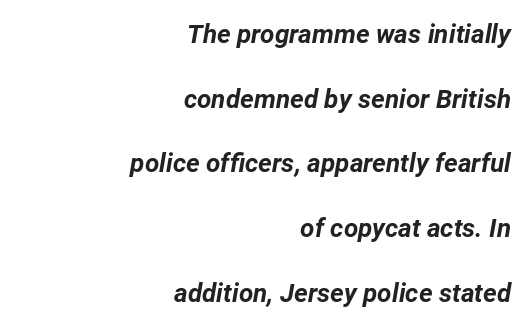
This sample is right-justified, so line beginnings fall wherever the words allow. Tracking value appears to be zero — textbook default spacing. Check the space under the baseline: it is left empty. The space between consecutive lines is lavish. If you drew a line through each stem, it would be angled.
